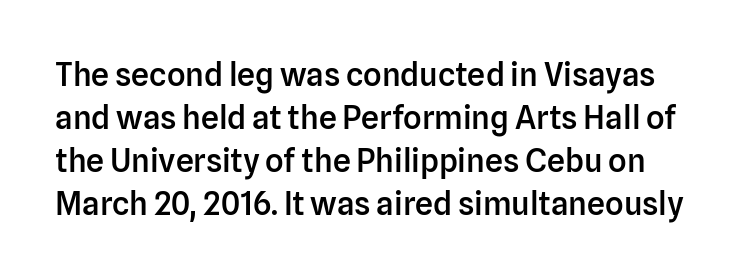
Q: Is the text bold? A: Semi-bold.
Q: Is the text italic (slanted)? A: No, it is upright.
Q: Is the typeface a serif or a sans-serif typeface? A: Sans-serif.
Q: Is the text underlined? A: No.
Q: Is the spacing between letters normal or unusually wide? A: Normal.
Q: Is the spacing between lines tight, normal or loose? A: Normal.
Q: Width (condensed, normal, or wide)? A: Normal.
Q: Stroke contrast? A: Low.
Q: x-height? A: Medium.
Q: Monospaced? A: No.
